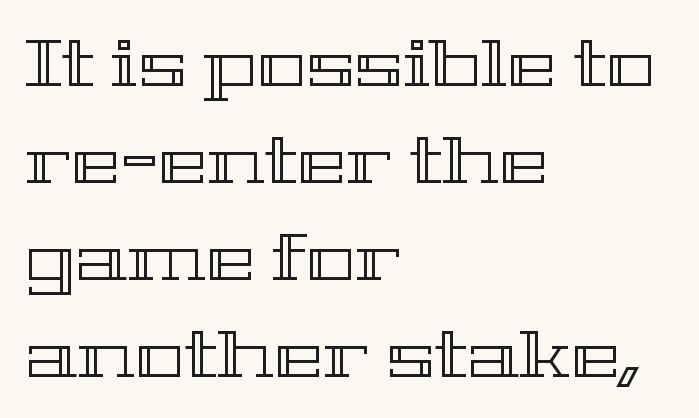
No extra tracking has been applied to these lines. Descenders are the only things crossing below the line. Character widths vary here, with narrow letters taking less room than wide ones. You can tell it's not italic because the verticals are truly vertical.
